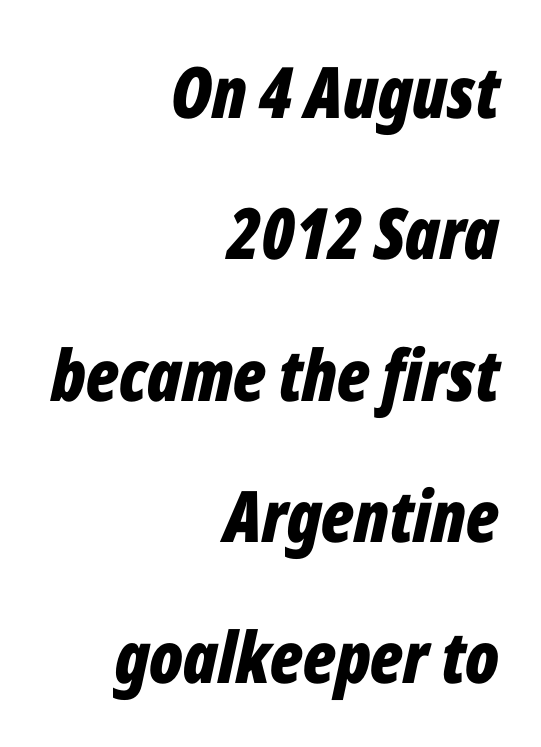
Varying glyph widths throughout — classic text-font behaviour. You can tell it's italic because the verticals aren't actually vertical. The tracking reads as untouched default to a designer's eye. Quick note: interline space is abundant.
